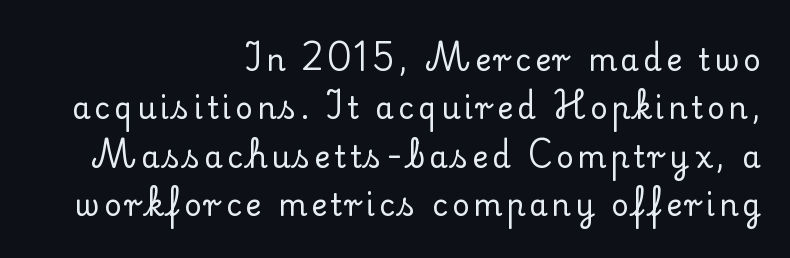
Q: Is the text italic (slanted)? A: No, it is upright.
Q: Is the typeface a serif or a sans-serif typeface? A: Serif.
Q: Is the text underlined? A: No.
Q: How is the paragraph aligned? A: Right-aligned.
Q: Is the spacing between lines tight, normal or loose? A: Normal.
Q: Width (condensed, normal, or wide)? A: Normal.
Q: Stroke contrast? A: Low.
Q: x-height? A: Small.
Q: Monospaced? A: No.
